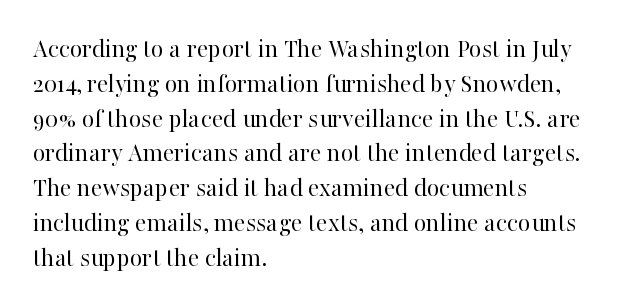
This sample keeps an unexceptional amount of space between lines. Characters remain perfectly vertical along every line. The gap between lines stays unmarked. Is this a heavy cut? Hardly; it is regular or lighter.
